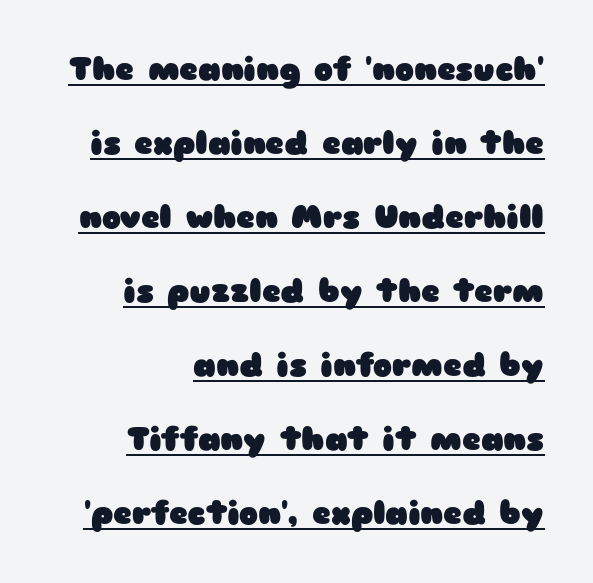
{"serif": "no", "italic": "no", "bold": "yes", "weight": "heavy", "width": "wide", "stroke_contrast": "low", "x_height": "medium", "monospaced": "no", "underline": "yes", "align": "right", "line_spacing": "loose", "line_spacing_ratio": 2.31, "letter_spacing": "normal", "letter_spacing_em": 0.0, "glyph_px": 32}
